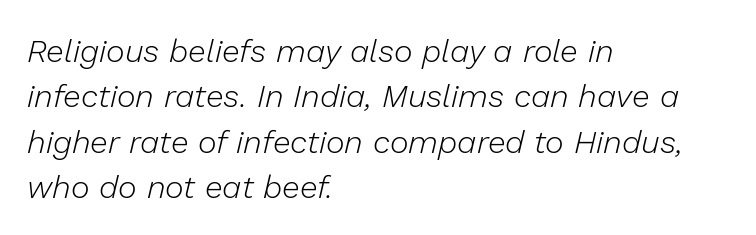
{"italic": "yes", "lean": "right", "slant_degrees": 13, "bold": "no", "weight": "light", "width": "normal", "stroke_contrast": "low", "x_height": "medium", "monospaced": "no", "underline": "no", "align": "left", "line_spacing": "normal", "line_spacing_ratio": 1.42, "letter_spacing": "normal", "letter_spacing_em": 0.0, "glyph_px": 32}
